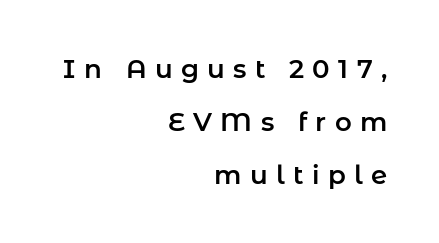
The axis of the letterforms is exactly vertical. The lines are spread far apart with generous leading. Here the glyphs are tracked loosely, breaking word shapes into spaced letters. The space beneath each line is pristine and unruled. Leftover space on each line is placed entirely before the opening word.
